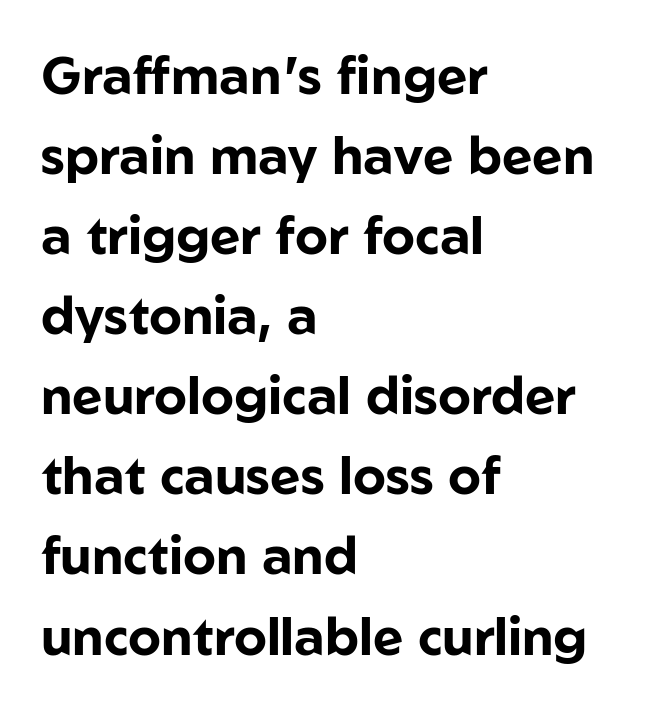
Letter spacing: default. These lines stack with their left ends in a neat column. The font family rendered here belongs to the sans-serif group. Each row of text sits above clean, open space. The letters advance in unequal steps, a hallmark of proportional type. One glance says typical: line gaps are just what's usual.
